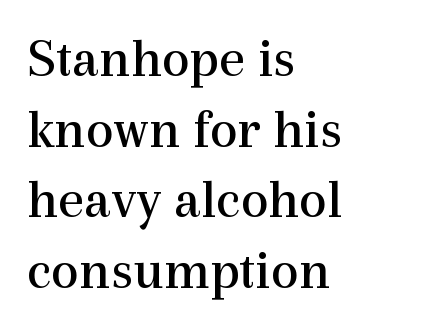
{"serif": "yes", "italic": "no", "bold": "no", "weight": "regular", "width": "normal", "x_height": "medium", "monospaced": "no", "underline": "no", "align": "left", "line_spacing": "normal", "line_spacing_ratio": 1.26, "letter_spacing": "normal", "letter_spacing_em": 0.0, "glyph_px": 56}
